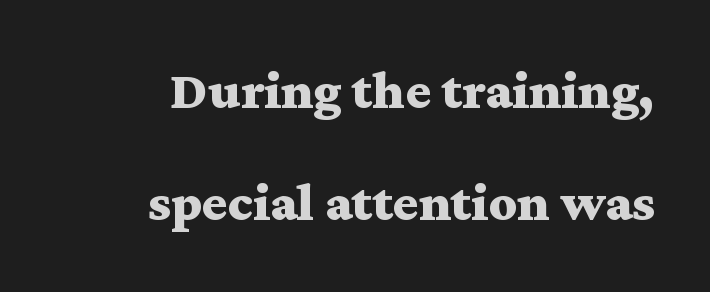
This sample trades compactness for vertical openness between lines. Style check: upright. Weight: bold. This rendering leaves character spacing at its baseline value.
